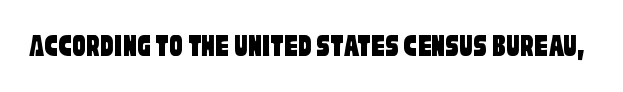
The image shows 33 px condensed sans-serif type; set normal letter spacing, not underlined; low stroke contrast and a large x-height.
